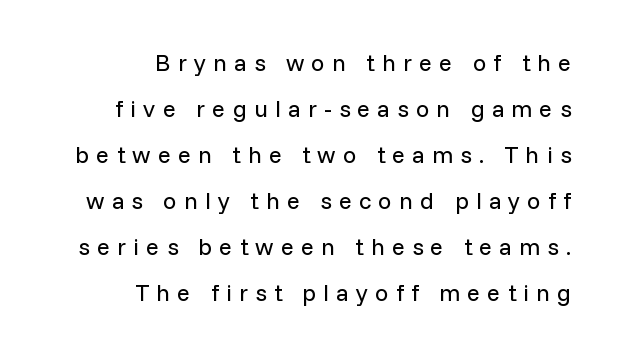
The image shows 24 px text type, upright; set right-aligned, loose line spacing (1.92x), unusually wide letter spacing (+0.3 em), not underlined.
